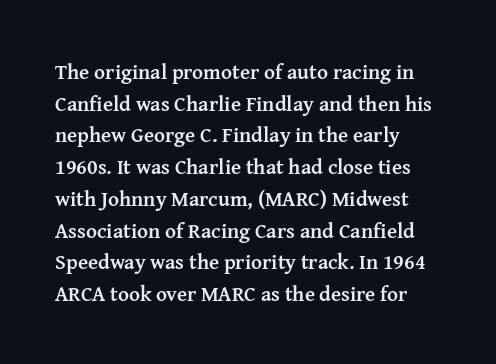
{"italic": "no", "bold": "yes", "underline": "no", "align": "left", "line_spacing": "normal", "line_spacing_ratio": 1.51, "letter_spacing": "normal", "letter_spacing_em": 0.0, "glyph_px": 21}
